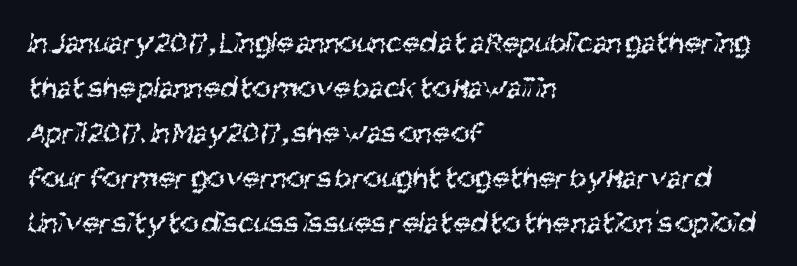
Q: Is the text bold? A: No.
Q: Is the typeface a serif or a sans-serif typeface? A: Sans-serif.
Q: Is the text underlined? A: No.
Q: How is the paragraph aligned? A: Left-aligned.
Q: Is the spacing between letters normal or unusually wide? A: Normal.
Q: Is the spacing between lines tight, normal or loose? A: Normal.
Q: Width (condensed, normal, or wide)? A: Condensed.
Q: Stroke contrast? A: Medium.
Q: x-height? A: Large.
Q: Monospaced? A: No.
